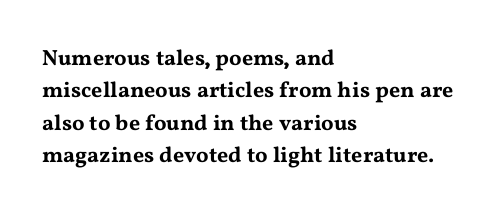
Bare-footed words on every line. The space between consecutive lines is moderate. Caption: standard tracking, unaltered. The lettering holds an erect, upright posture throughout. The text block is weighted toward the left margin, trailing off unevenly rightward.
